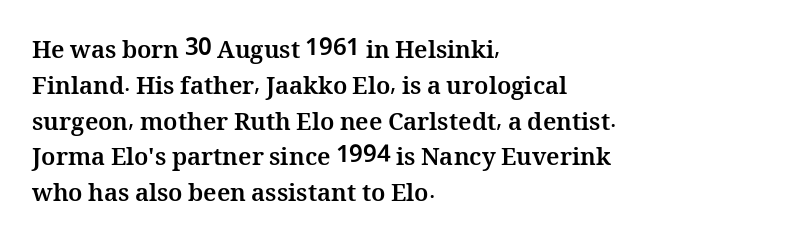
The image shows 24 px bold type, upright; set left-aligned, normal line spacing (1.49x), normal letter spacing, not underlined.
